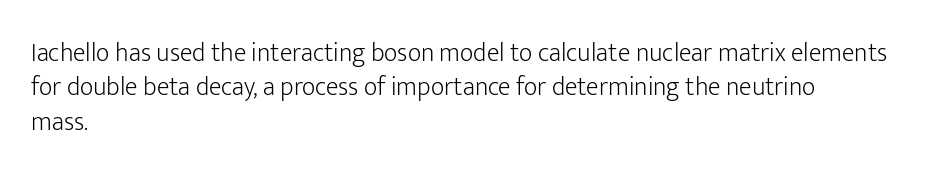
The image shows 26 px text type, upright; set left-aligned, normal line spacing (1.32x), normal letter spacing, not underlined.
